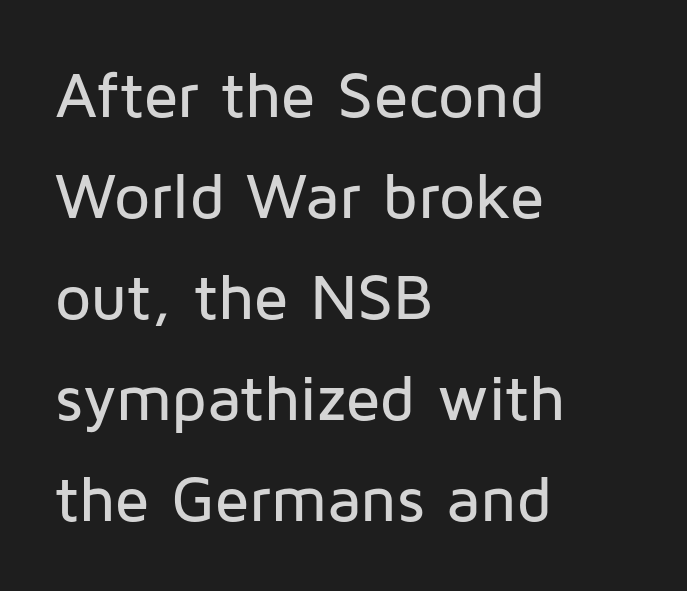
Upright lettering throughout. The passage shown is typeset with a sans-serif family. Honestly, the row spacing looks completely unremarkable. A clean baseline with only descenders dipping below it. Does extra space separate the letters? No, they use regular spacing. The compositor pushed each line to the left boundary.
